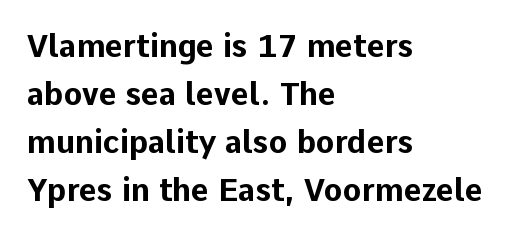
{"serif": "no", "italic": "no", "bold": "yes", "weight": "bold", "width": "normal", "stroke_contrast": "low", "x_height": "medium", "monospaced": "no", "underline": "no", "align": "left", "line_spacing": "normal", "line_spacing_ratio": 1.55, "letter_spacing": "normal", "letter_spacing_em": 0.0, "glyph_px": 31}
